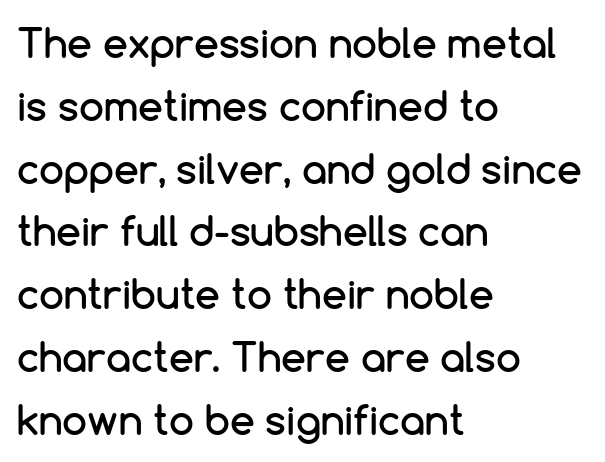
Q: Is the text italic (slanted)? A: No, it is upright.
Q: Is the typeface a serif or a sans-serif typeface? A: Sans-serif.
Q: Is the text underlined? A: No.
Q: How is the paragraph aligned? A: Left-aligned.
Q: Is the spacing between letters normal or unusually wide? A: Normal.
Q: Is the spacing between lines tight, normal or loose? A: Normal.
Q: Width (condensed, normal, or wide)? A: Normal.
Q: Stroke contrast? A: Low.
Q: x-height? A: Medium.
Q: Monospaced? A: No.
